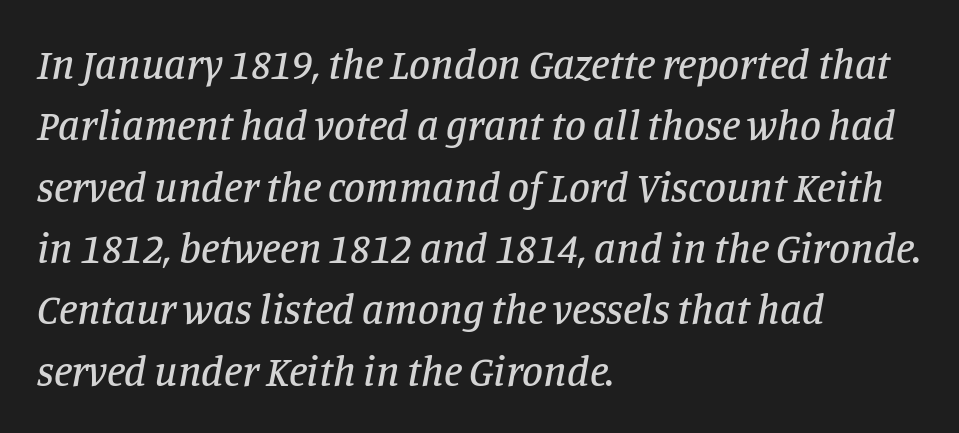
{"serif": "yes", "italic": "yes", "lean": "right", "slant_degrees": 11, "width": "normal", "stroke_contrast": "low", "x_height": "large", "monospaced": "no", "underline": "no", "align": "left", "line_spacing": "normal", "line_spacing_ratio": 1.46, "letter_spacing": "normal", "letter_spacing_em": 0.0, "glyph_px": 42}
